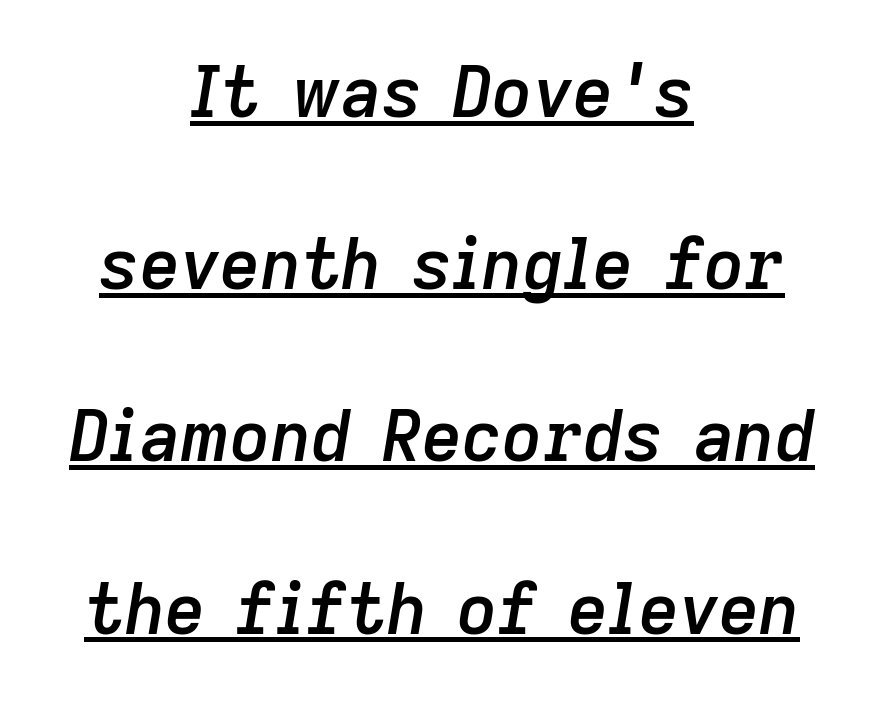
Glyph-to-glyph distance matches everyday printed text. This sample has the flowing, uneven cadence of proportional lettering. In terms of leading, this rendering errs on the spacious side. Horizontally, the lines are justified to the midpoint only. Characters are canted at an angle relative to the baseline's perpendicular. How heavy is the stroke? Medium-heavy — a semibold, shy of bold.
